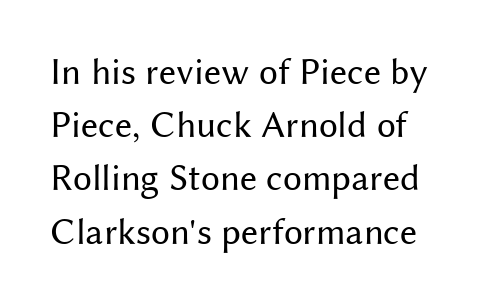
The image shows 38 px regular-weight sans-serif type, upright; set normal line spacing (1.4x), normal letter spacing, not underlined; medium stroke contrast and a medium x-height.
